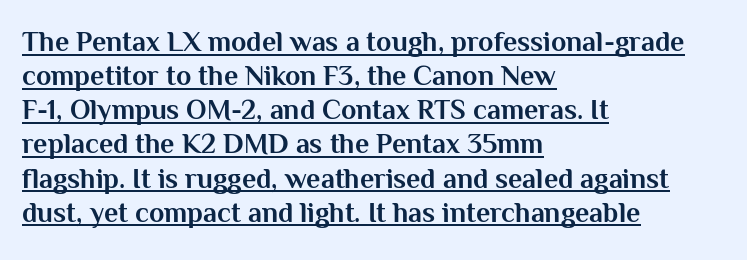
The image shows 28 px bold sans-serif type, upright; set left-aligned, line spacing 1.22x, normal letter spacing, underlined; medium stroke contrast and a medium x-height.
